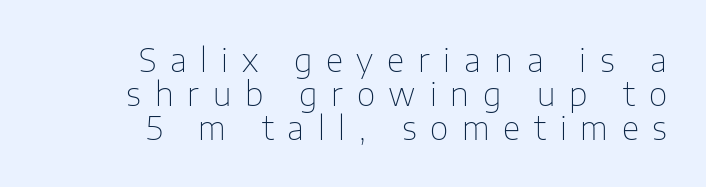
A typesetter would mark this as roman, not italic. Typographically, this falls in the sans-serif category. Right-aligned paragraph, ragged on the left. Tracking here is generous; glyphs stand well apart from one another. The weight would be labelled regular, book, light, or lighter still.
